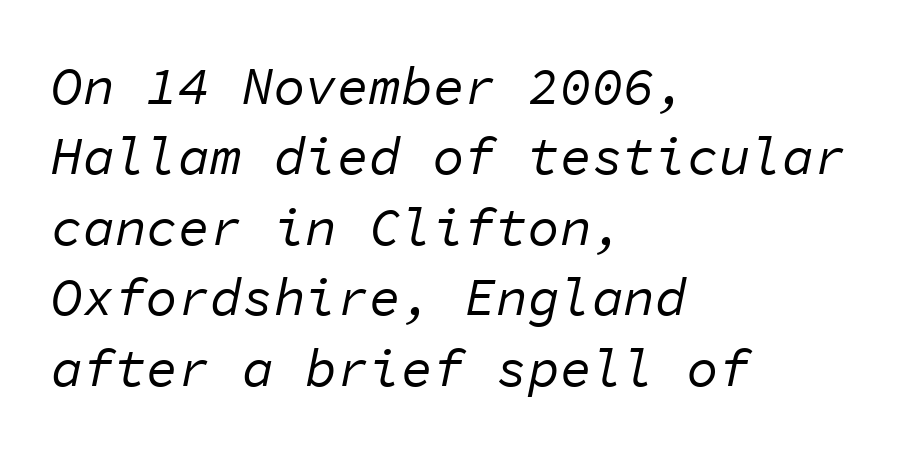
{"italic": "yes", "lean": "right", "slant_degrees": 11, "bold": "no", "weight": "regular", "width": "normal", "stroke_contrast": "low", "x_height": "medium", "monospaced": "yes", "underline": "no", "align": "left", "line_spacing": "normal", "line_spacing_ratio": 1.33, "letter_spacing": "normal", "letter_spacing_em": 0.0, "glyph_px": 53}
